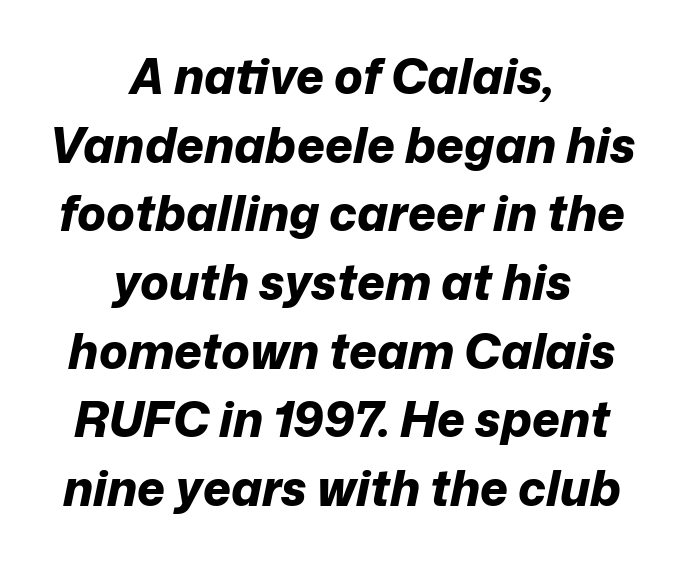
The image shows 48 px bold type, italic (leaning right); set centered, normal line spacing (1.43x), normal letter spacing, not underlined; low stroke contrast and a medium x-height.
